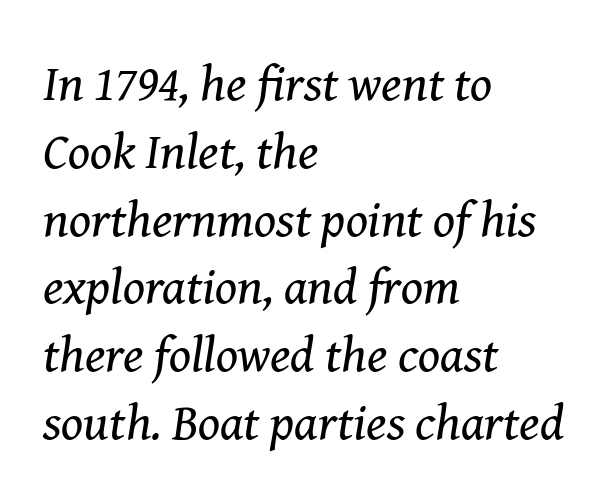
Q: Is the text bold? A: No.
Q: Is the text italic (slanted)? A: Yes, it leans right by about 8 degrees.
Q: Is the typeface a serif or a sans-serif typeface? A: Serif.
Q: Is the text underlined? A: No.
Q: How is the paragraph aligned? A: Left-aligned.
Q: Is the spacing between letters normal or unusually wide? A: Normal.
Q: Is the spacing between lines tight, normal or loose? A: Normal.
Q: Width (condensed, normal, or wide)? A: Normal.
Q: Stroke contrast? A: Medium.
Q: x-height? A: Medium.
Q: Monospaced? A: No.
